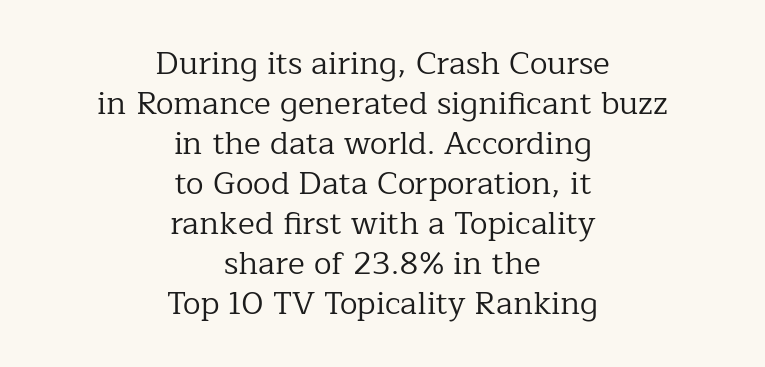
The image shows 32 px regular-weight serif type, upright; set centered, normal line spacing (1.25x), normal letter spacing, not underlined; low stroke contrast and a medium x-height.
